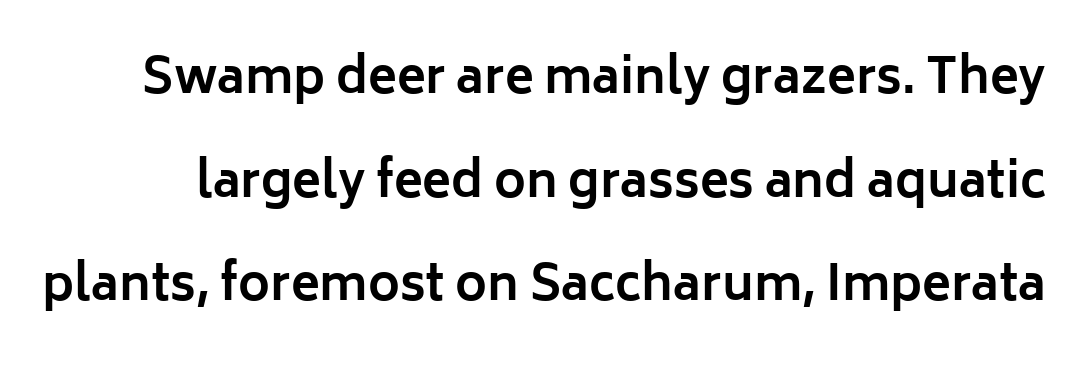
The image shows 48 px bold sans-serif type, upright; set loose line spacing (2.16x), normal letter spacing, not underlined; low stroke contrast and a medium x-height.
